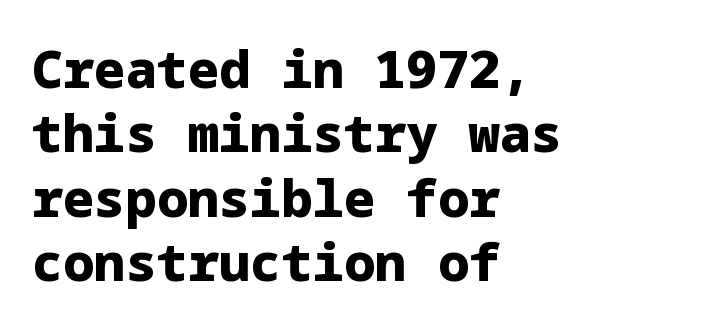
The image shows 52 px heavy sans-serif type, upright; set left-aligned, line spacing 1.24x, normal letter spacing, not underlined; low stroke contrast and a medium x-height.
